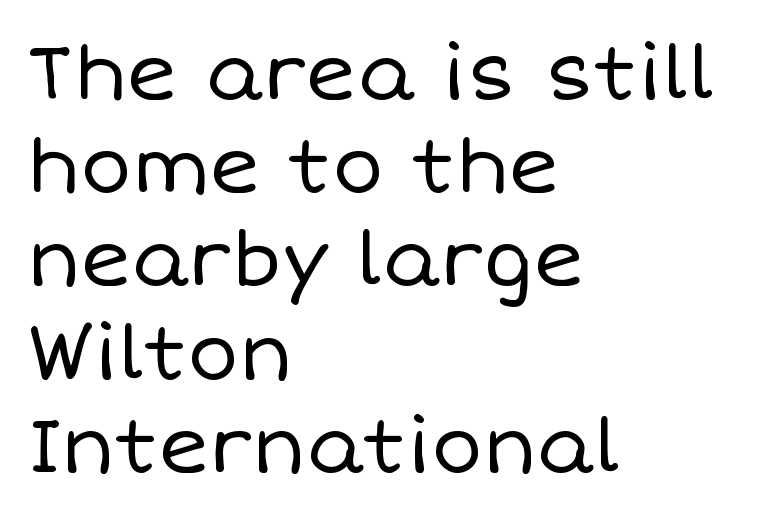
Q: Is the text bold? A: No.
Q: Is the text italic (slanted)? A: No, it is upright.
Q: Is the text underlined? A: No.
Q: How is the paragraph aligned? A: Left-aligned.
Q: Is the spacing between letters normal or unusually wide? A: Normal.
Q: Width (condensed, normal, or wide)? A: Normal.
Q: Stroke contrast? A: Low.
Q: x-height? A: Large.
Q: Monospaced? A: No.
